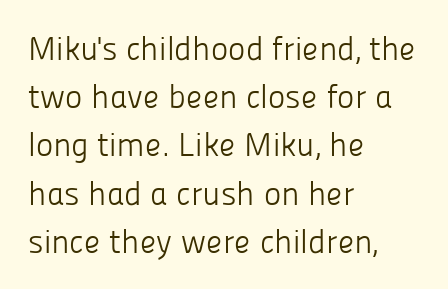
{"serif": "no", "italic": "no", "bold": "no", "weight": "light", "width": "normal", "stroke_contrast": "low", "x_height": "medium", "monospaced": "no", "underline": "no", "align": "left", "line_spacing": "normal", "line_spacing_ratio": 1.46, "letter_spacing": "normal", "letter_spacing_em": 0.0, "glyph_px": 33}
